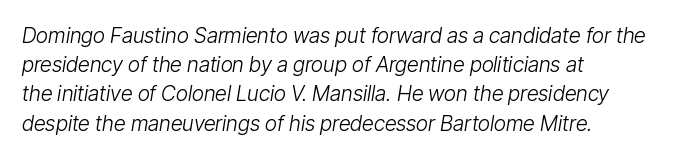
Q: Is the text bold? A: No.
Q: Is the text italic (slanted)? A: Yes, it leans right by about 9 degrees.
Q: Is the text underlined? A: No.
Q: How is the paragraph aligned? A: Left-aligned.
Q: Is the spacing between letters normal or unusually wide? A: Normal.
Q: Is the spacing between lines tight, normal or loose? A: Normal.
